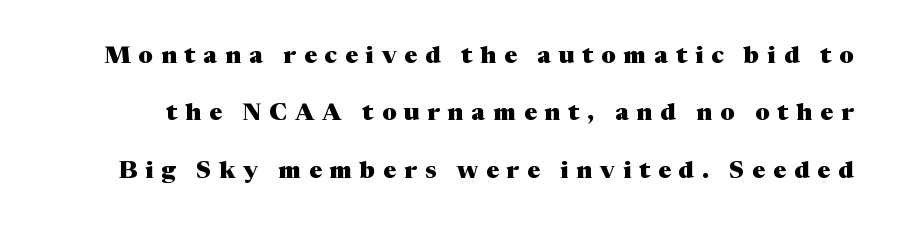
Q: Is the text bold? A: Yes.
Q: Is the text italic (slanted)? A: No, it is upright.
Q: Is the text underlined? A: No.
Q: Is the spacing between letters normal or unusually wide? A: Unusually wide.
Q: Is the spacing between lines tight, normal or loose? A: Loose.
